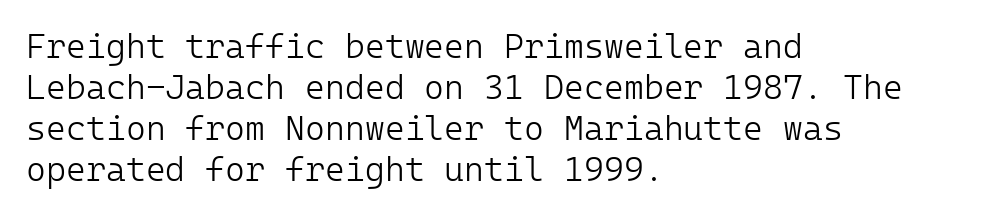
{"serif": "no", "italic": "no", "bold": "no", "weight": "light", "width": "normal", "stroke_contrast": "low", "x_height": "medium", "underline": "no", "align": "left", "line_spacing_ratio": 1.21, "letter_spacing": "normal", "letter_spacing_em": 0.0, "glyph_px": 34}
